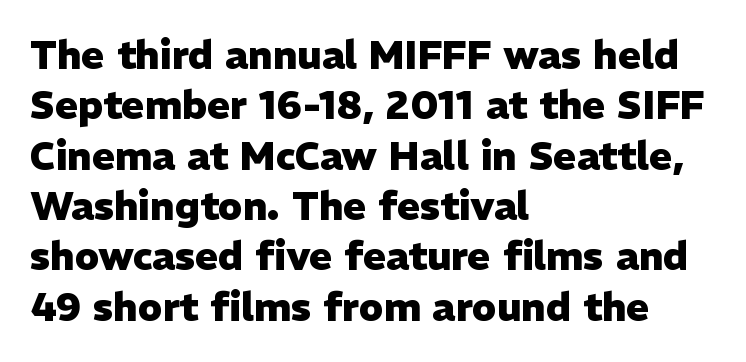
{"serif": "no", "italic": "no", "bold": "yes", "weight": "heavy", "width": "normal", "stroke_contrast": "low", "x_height": "medium", "monospaced": "no", "underline": "no", "align": "left", "line_spacing": "normal", "line_spacing_ratio": 1.29, "letter_spacing": "normal", "letter_spacing_em": 0.0, "glyph_px": 39}
